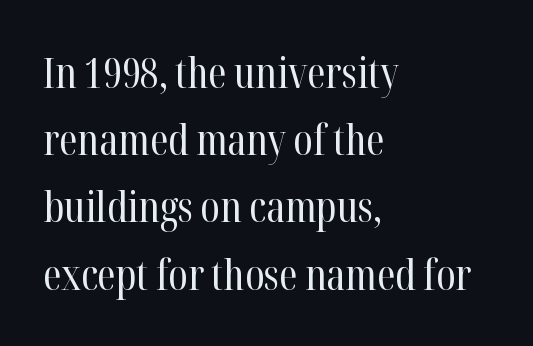
{"serif": "yes", "italic": "no", "bold": "no", "weight": "regular", "width": "condensed", "stroke_contrast": "high", "x_height": "medium", "monospaced": "no", "underline": "no", "align": "left", "line_spacing": "normal", "line_spacing_ratio": 1.6, "letter_spacing": "normal", "letter_spacing_em": 0.0, "glyph_px": 42}
